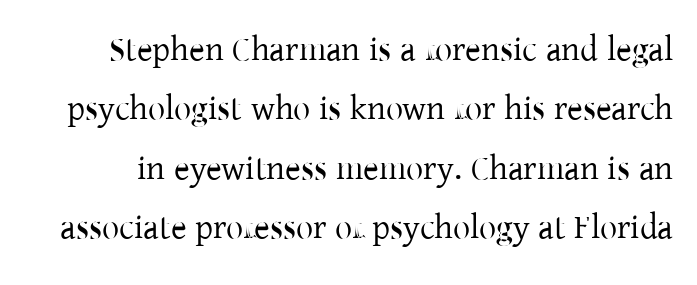
The image shows 34 px regular-weight serif type, upright; set line spacing 1.75x, normal letter spacing, not underlined; low stroke contrast and a medium x-height.
